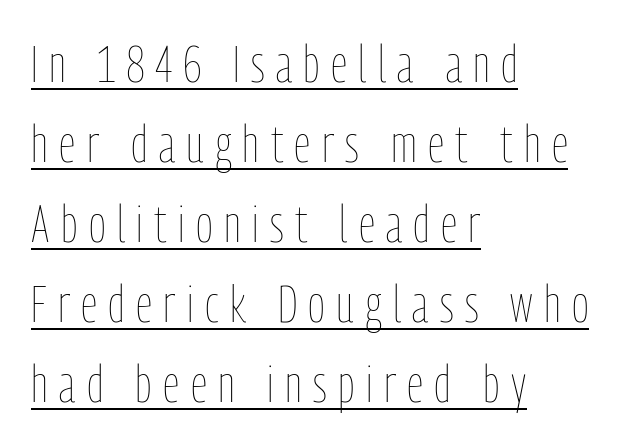
{"italic": "no", "bold": "no", "weight": "thin", "width": "condensed", "stroke_contrast": "low", "x_height": "medium", "monospaced": "no", "underline": "yes", "align": "left", "line_spacing": "normal", "line_spacing_ratio": 1.54, "letter_spacing": "wide", "letter_spacing_em": 0.22, "glyph_px": 52}
